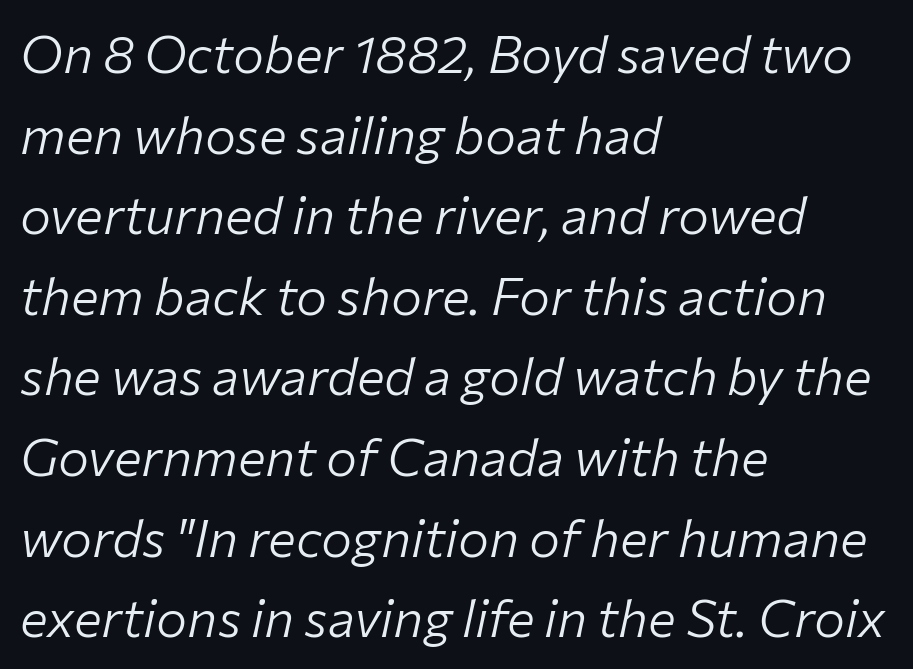
Q: Is the text bold? A: No.
Q: Is the text italic (slanted)? A: Yes, it leans right by about 12 degrees.
Q: Is the text underlined? A: No.
Q: How is the paragraph aligned? A: Left-aligned.
Q: Is the spacing between letters normal or unusually wide? A: Normal.
Q: Is the spacing between lines tight, normal or loose? A: Normal.
Q: Width (condensed, normal, or wide)? A: Normal.
Q: Stroke contrast? A: Low.
Q: x-height? A: Medium.
Q: Monospaced? A: No.
